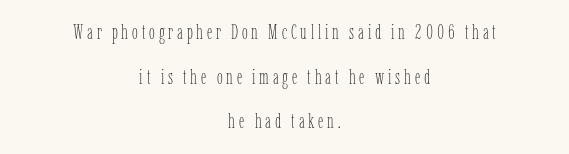
The image shows 21 px text type, upright; set centered, loose line spacing (2.12x), not underlined.
